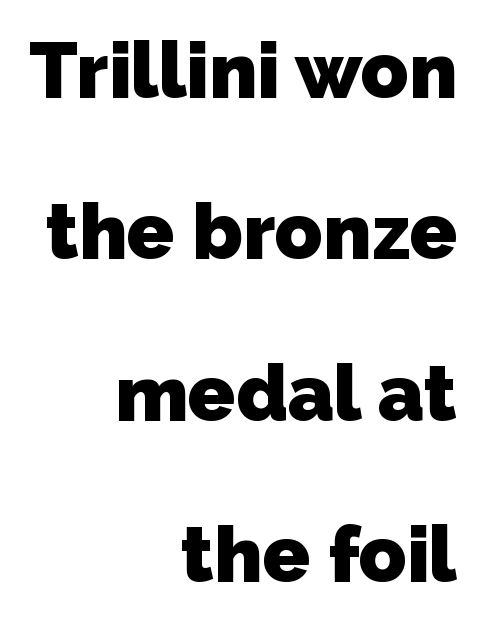
{"serif": "no", "bold": "yes", "weight": "heavy", "width": "normal", "stroke_contrast": "low", "x_height": "medium", "monospaced": "no", "underline": "no", "align": "right", "line_spacing": "loose", "line_spacing_ratio": 2.07, "letter_spacing": "normal", "letter_spacing_em": 0.0, "glyph_px": 78}
